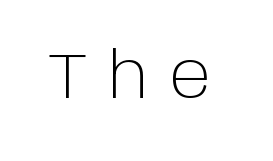
Q: Is the text bold? A: No.
Q: Is the text italic (slanted)? A: No, it is upright.
Q: Is the typeface a serif or a sans-serif typeface? A: Sans-serif.
Q: Is the text underlined? A: No.
Q: Is the spacing between letters normal or unusually wide? A: Unusually wide.
Q: Width (condensed, normal, or wide)? A: Normal.
Q: Stroke contrast? A: Low.
Q: x-height? A: Large.
Q: Monospaced? A: No.
